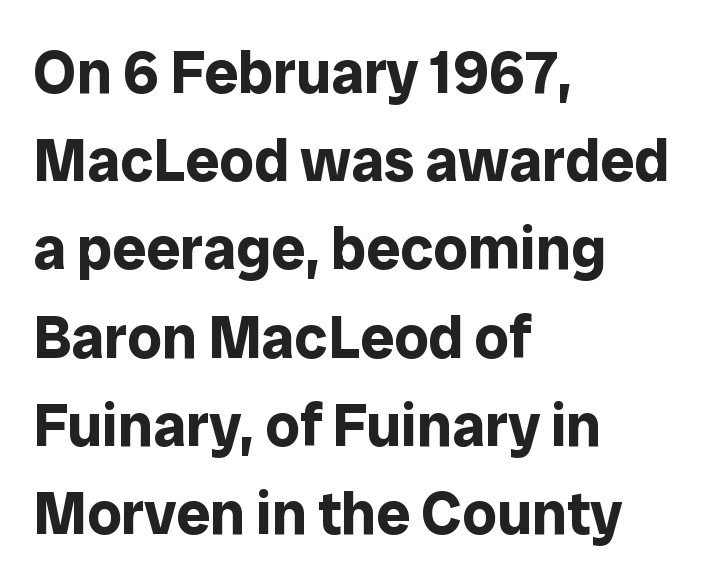
The lettering holds an erect, upright posture throughout. Visually the block forms a straight wall on the left and a jagged coastline on the right. Emphasis by weight is at full strength: bold. Any mark beneath the type? The region is blank. Character widths vary here, with narrow letters taking less room than wide ones. Unlike a traditional serif, this face leaves its strokes unadorned.
